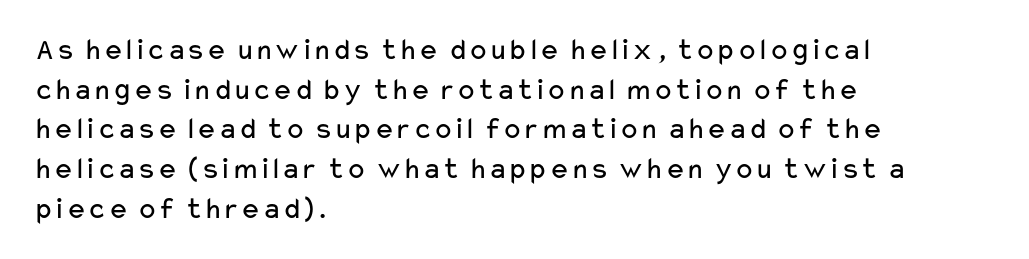
Q: Is the text bold? A: No.
Q: Is the text italic (slanted)? A: No, it is upright.
Q: Is the typeface a serif or a sans-serif typeface? A: Sans-serif.
Q: Is the text underlined? A: No.
Q: How is the paragraph aligned? A: Left-aligned.
Q: Is the spacing between letters normal or unusually wide? A: Normal.
Q: Is the spacing between lines tight, normal or loose? A: Normal.
Q: Width (condensed, normal, or wide)? A: Wide.
Q: Stroke contrast? A: Low.
Q: x-height? A: Medium.
Q: Monospaced? A: No.
